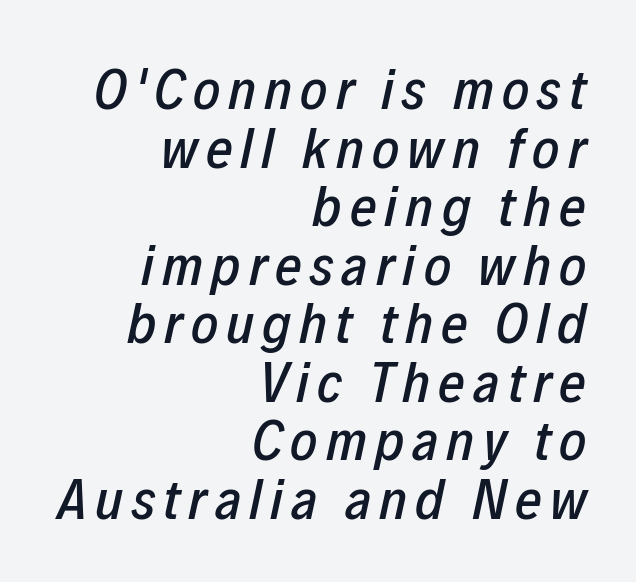
Posture: slanted. Each letter keeps its own natural width here, so spacing adapts to shape. Words float on clear page, feet unadorned. Each line ends at the same right margin while the left side varies.
